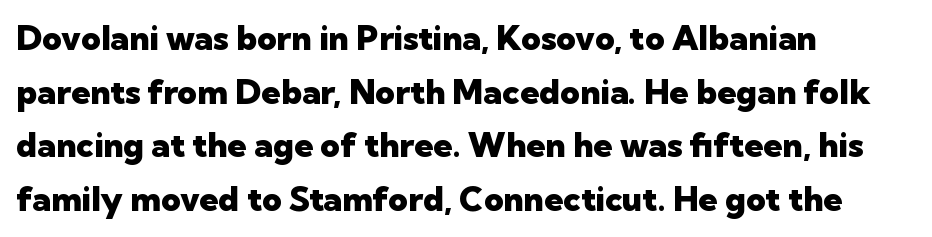
Q: Is the text bold? A: Yes.
Q: Is the text italic (slanted)? A: No, it is upright.
Q: Is the typeface a serif or a sans-serif typeface? A: Sans-serif.
Q: Is the text underlined? A: No.
Q: How is the paragraph aligned? A: Left-aligned.
Q: Is the spacing between letters normal or unusually wide? A: Normal.
Q: Is the spacing between lines tight, normal or loose? A: Normal.
Q: Width (condensed, normal, or wide)? A: Normal.
Q: Stroke contrast? A: Low.
Q: x-height? A: Medium.
Q: Monospaced? A: No.
